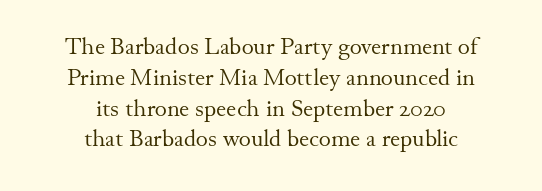
Q: Is the text bold? A: No.
Q: Is the text italic (slanted)? A: No, it is upright.
Q: Is the text underlined? A: No.
Q: How is the paragraph aligned? A: Centered.
Q: Is the spacing between letters normal or unusually wide? A: Normal.
Q: Is the spacing between lines tight, normal or loose? A: Normal.
